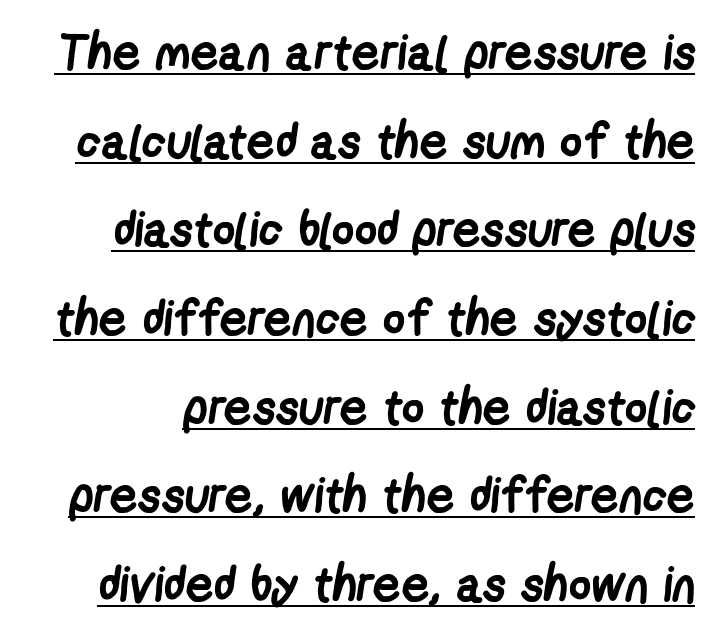
{"serif": "no", "bold": "yes", "weight": "semibold", "width": "condensed", "stroke_contrast": "low", "x_height": "medium", "monospaced": "no", "underline": "yes", "line_spacing_ratio": 1.81, "letter_spacing": "normal", "letter_spacing_em": 0.0, "glyph_px": 49}
